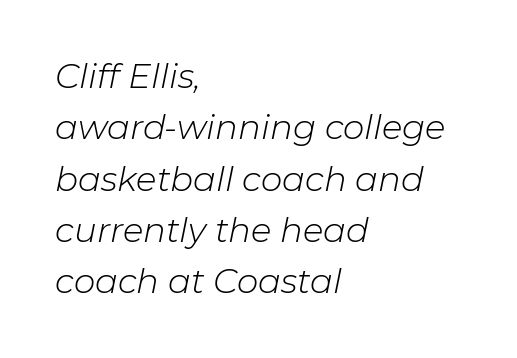
The image shows 34 px light type, italic (leaning right); set left-aligned, normal line spacing (1.51x), normal letter spacing, not underlined; low stroke contrast and a medium x-height.
